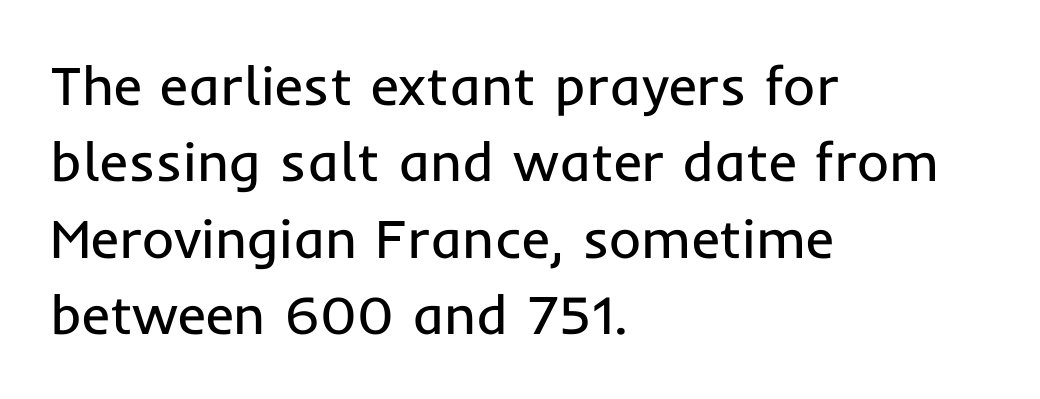
Q: Is the text bold? A: No.
Q: Is the text italic (slanted)? A: No, it is upright.
Q: Is the typeface a serif or a sans-serif typeface? A: Sans-serif.
Q: Is the text underlined? A: No.
Q: How is the paragraph aligned? A: Left-aligned.
Q: Is the spacing between letters normal or unusually wide? A: Normal.
Q: Is the spacing between lines tight, normal or loose? A: Normal.
Q: Width (condensed, normal, or wide)? A: Normal.
Q: Stroke contrast? A: Low.
Q: x-height? A: Medium.
Q: Monospaced? A: No.
